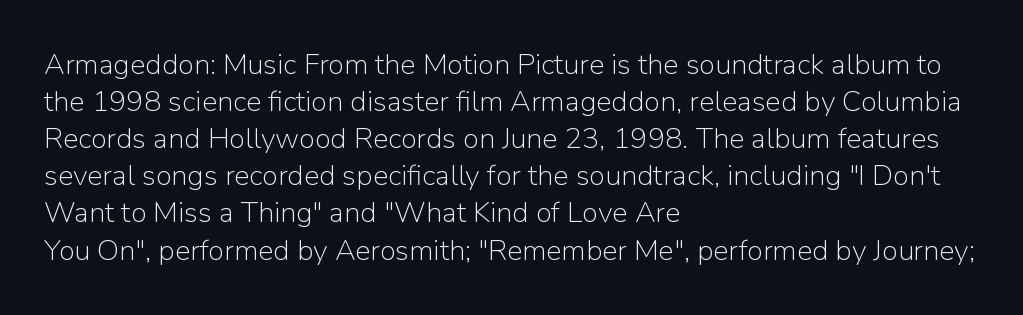
The setting favours the left margin, as ordinary paragraphs usually do. Is this a fixed-width face? No — the glyphs have proportional, varying widths. The space between consecutive lines is moderate. Each stroke keeps to a modest, everyday thickness or less. The text was rendered using a sans face with plain stroke endings.
